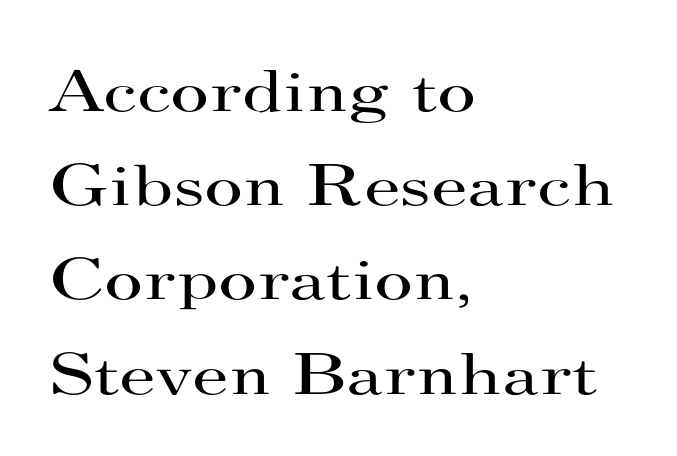
The image shows 60 px regular-weight, wide serif type, upright; set left-aligned, normal line spacing (1.57x), normal letter spacing, not underlined; high stroke contrast and a small x-height.
